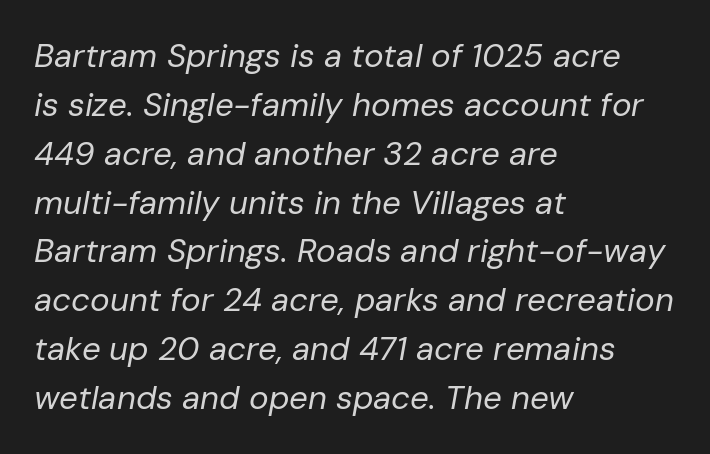
The image shows 33 px regular-weight type, italic (leaning right); set left-aligned, normal line spacing (1.48x), normal letter spacing, not underlined; low stroke contrast and a medium x-height.
